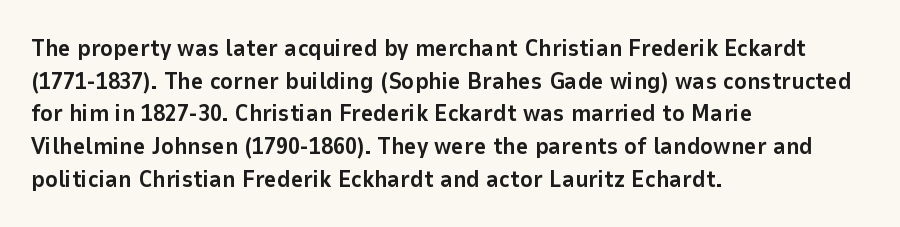
{"italic": "no", "bold": "yes", "underline": "no", "align": "left", "line_spacing": "normal", "line_spacing_ratio": 1.36, "letter_spacing": "normal", "letter_spacing_em": 0.0, "glyph_px": 24}
